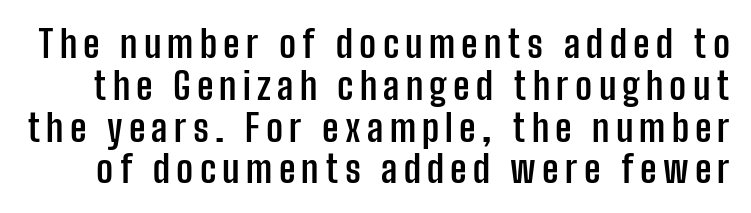
Q: Is the text bold? A: Yes.
Q: Is the text italic (slanted)? A: No, it is upright.
Q: Is the typeface a serif or a sans-serif typeface? A: Sans-serif.
Q: Is the text underlined? A: No.
Q: Is the spacing between lines tight, normal or loose? A: Tight.
Q: Width (condensed, normal, or wide)? A: Condensed.
Q: Stroke contrast? A: Low.
Q: x-height? A: Medium.
Q: Monospaced? A: No.
